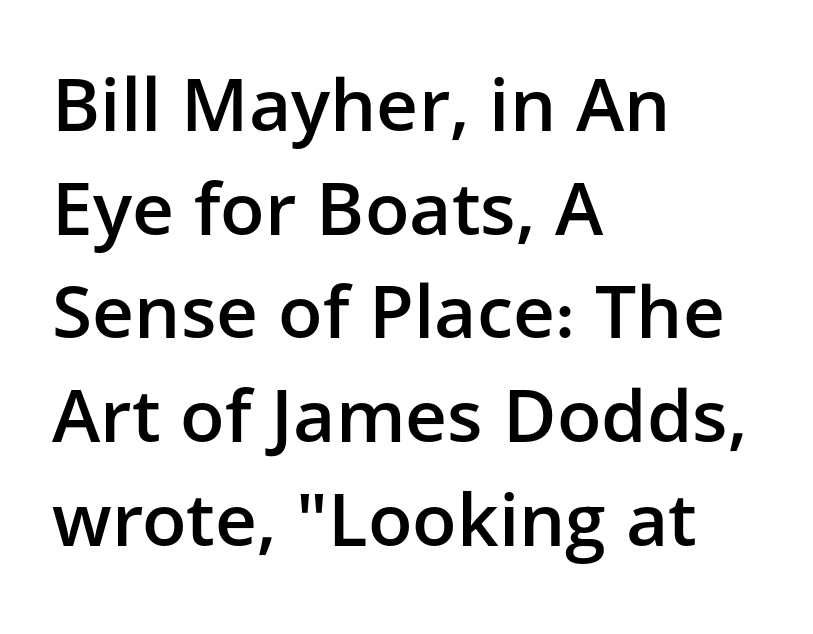
The image shows 73 px semibold sans-serif type, upright; set left-aligned, normal line spacing (1.42x), normal letter spacing, not underlined; low stroke contrast and a medium x-height.
